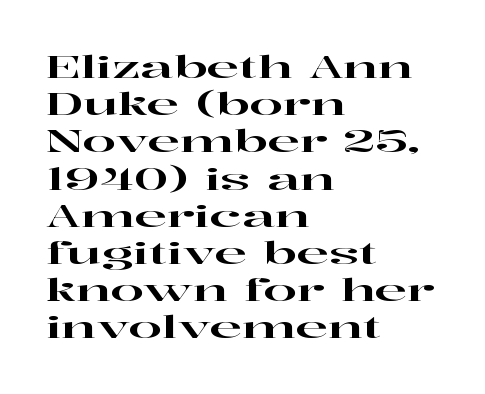
{"serif": "yes", "italic": "no", "width": "wide", "stroke_contrast": "high", "x_height": "medium", "monospaced": "no", "underline": "no", "align": "left", "line_spacing_ratio": 1.24, "letter_spacing": "normal", "letter_spacing_em": 0.0, "glyph_px": 30}
